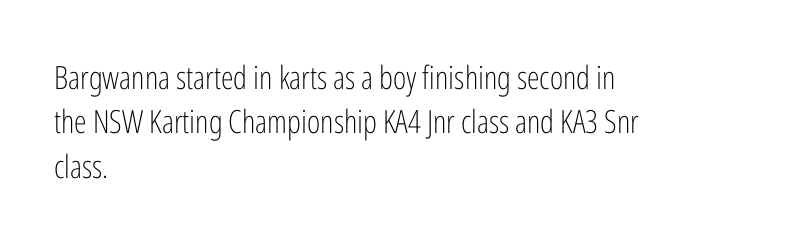
The image shows 32 px light, condensed sans-serif type, upright; set left-aligned, normal line spacing (1.39x), normal letter spacing, not underlined; low stroke contrast and a medium x-height.
